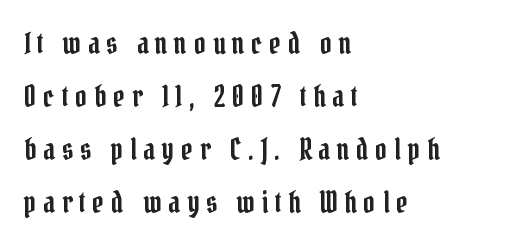
Q: Is the text italic (slanted)? A: No, it is upright.
Q: Is the typeface a serif or a sans-serif typeface? A: Serif.
Q: Is the text underlined? A: No.
Q: How is the paragraph aligned? A: Left-aligned.
Q: Is the spacing between letters normal or unusually wide? A: Unusually wide.
Q: Width (condensed, normal, or wide)? A: Condensed.
Q: Stroke contrast? A: Low.
Q: x-height? A: Medium.
Q: Monospaced? A: No.
